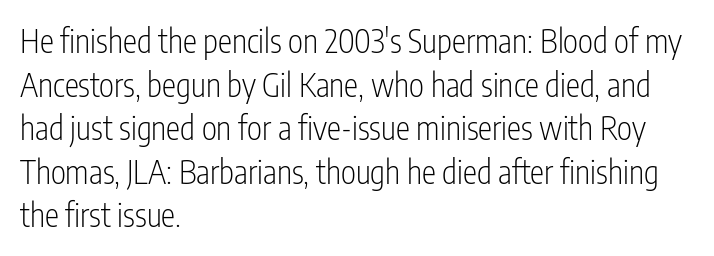
The image shows 32 px light, condensed sans-serif type, upright; set left-aligned, normal line spacing (1.36x), normal letter spacing, not underlined; low stroke contrast and a medium x-height.
